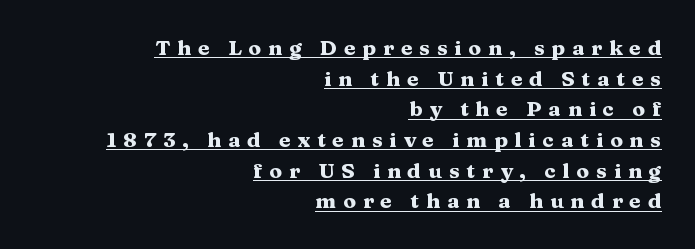
{"italic": "no", "bold": "yes", "underline": "yes", "align": "right", "line_spacing": "normal", "line_spacing_ratio": 1.46, "letter_spacing": "wide", "letter_spacing_em": 0.33, "glyph_px": 21}
